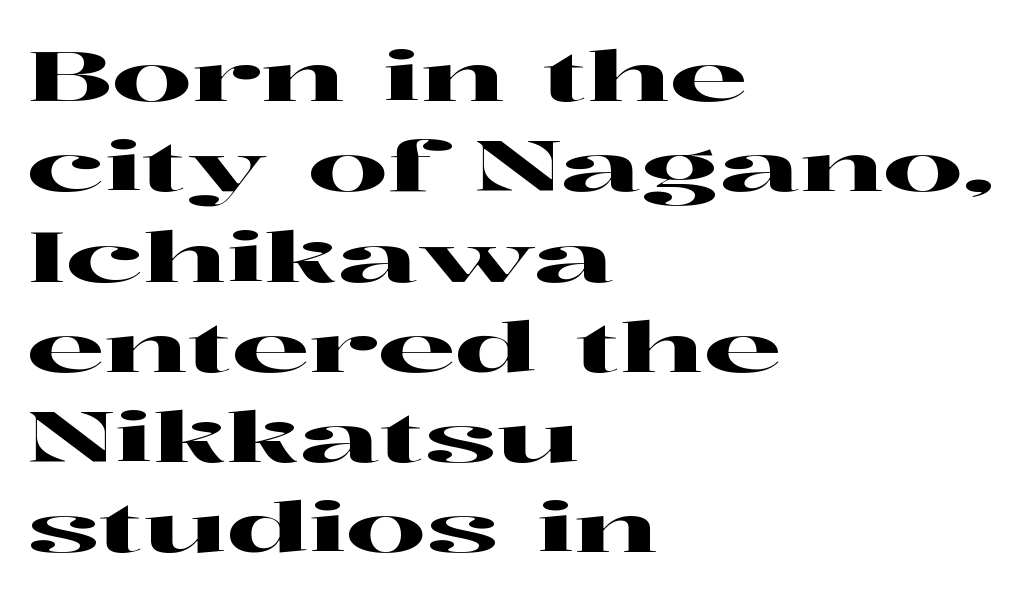
Q: Is the text italic (slanted)? A: No, it is upright.
Q: Is the typeface a serif or a sans-serif typeface? A: Serif.
Q: Is the text underlined? A: No.
Q: How is the paragraph aligned? A: Left-aligned.
Q: Is the spacing between letters normal or unusually wide? A: Normal.
Q: Is the spacing between lines tight, normal or loose? A: Normal.
Q: Width (condensed, normal, or wide)? A: Wide.
Q: Stroke contrast? A: High.
Q: x-height? A: Medium.
Q: Monospaced? A: No.
